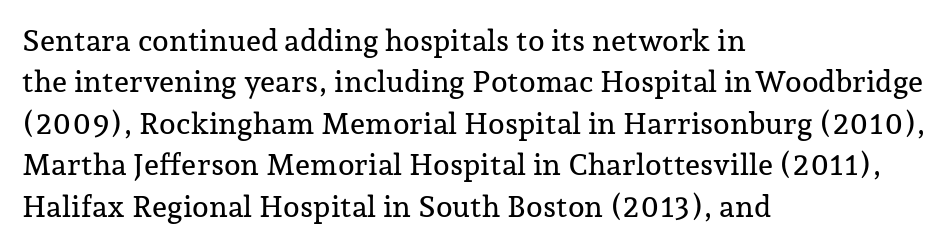
The image shows 30 px serif type, upright; set left-aligned, normal line spacing (1.38x), normal letter spacing, not underlined; low stroke contrast and a medium x-height.
